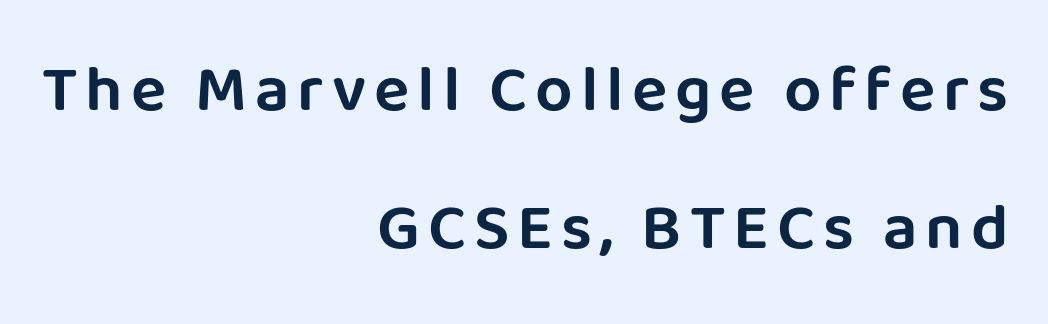
Q: Is the text italic (slanted)? A: No, it is upright.
Q: Is the typeface a serif or a sans-serif typeface? A: Sans-serif.
Q: Is the text underlined? A: No.
Q: How is the paragraph aligned? A: Right-aligned.
Q: Is the spacing between lines tight, normal or loose? A: Loose.
Q: Width (condensed, normal, or wide)? A: Normal.
Q: Stroke contrast? A: Low.
Q: x-height? A: Large.
Q: Monospaced? A: No.
